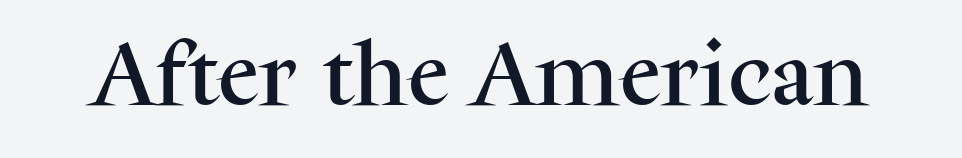
Q: Is the text italic (slanted)? A: No, it is upright.
Q: Is the typeface a serif or a sans-serif typeface? A: Serif.
Q: Is the text underlined? A: No.
Q: Is the spacing between letters normal or unusually wide? A: Normal.
Q: Width (condensed, normal, or wide)? A: Normal.
Q: Stroke contrast? A: Medium.
Q: x-height? A: Medium.
Q: Monospaced? A: No.
